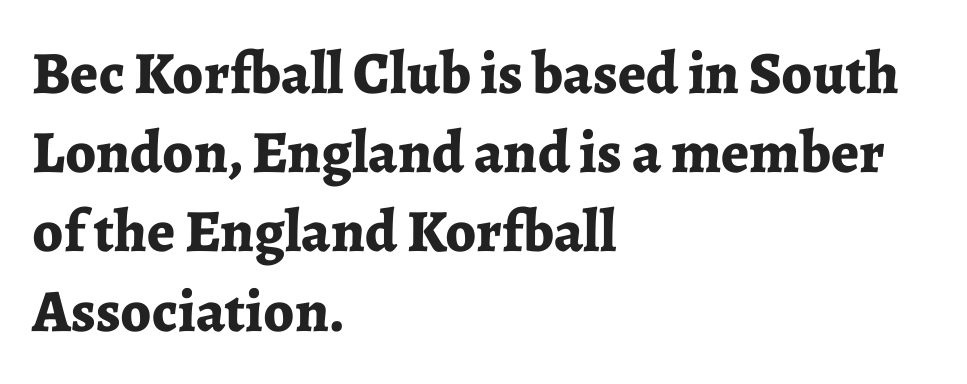
These lines were composed using upright roman letters. Whoever set this chose a conventional vertical rhythm. Stroke terminals: seriffed. The passage shown is not underscored anywhere.
